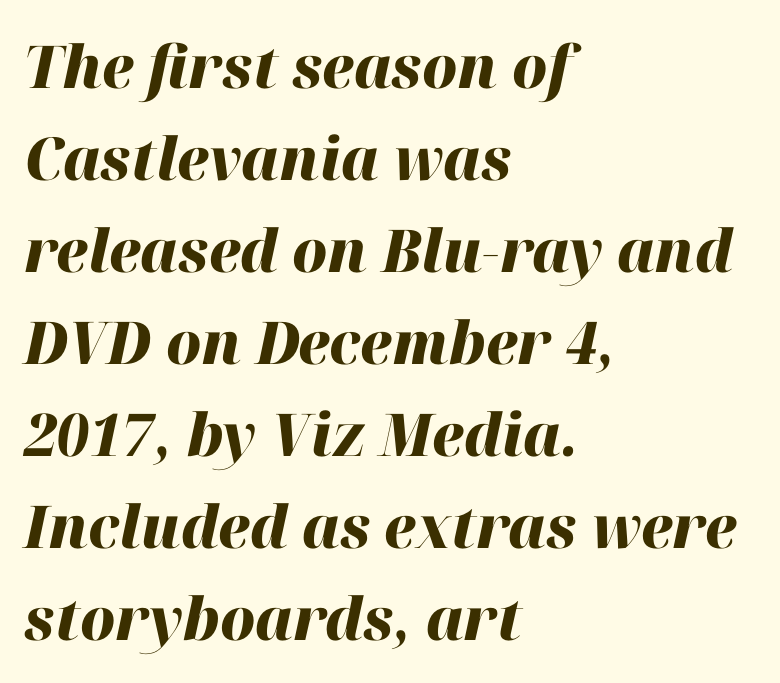
{"italic": "yes", "lean": "right", "slant_degrees": 12, "bold": "yes", "weight": "heavy", "width": "normal", "stroke_contrast": "high", "x_height": "medium", "monospaced": "no", "underline": "no", "align": "left", "line_spacing": "normal", "line_spacing_ratio": 1.56, "letter_spacing": "normal", "letter_spacing_em": 0.0, "glyph_px": 59}
